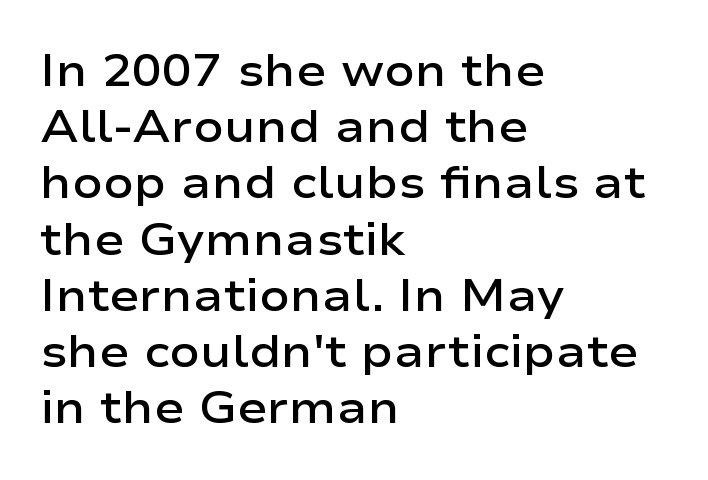
{"serif": "no", "italic": "no", "bold": "semi", "weight": "semibold", "width": "wide", "stroke_contrast": "low", "x_height": "medium", "monospaced": "no", "underline": "no", "align": "left", "line_spacing": "normal", "line_spacing_ratio": 1.25, "letter_spacing": "normal", "letter_spacing_em": 0.0, "glyph_px": 45}
